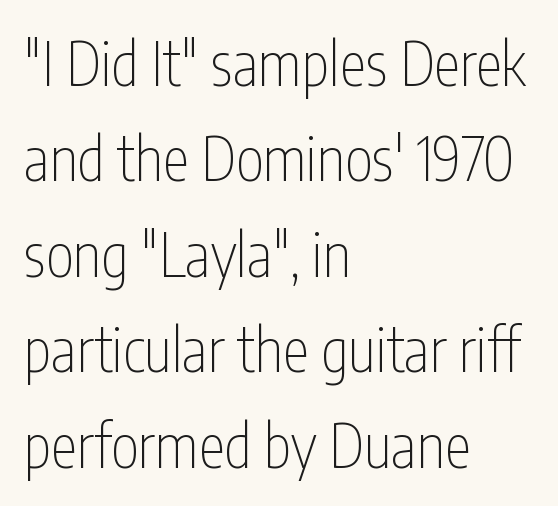
The image shows 60 px thin, condensed sans-serif type, upright; set left-aligned, normal line spacing (1.59x), normal letter spacing, not underlined; low stroke contrast and a medium x-height.
